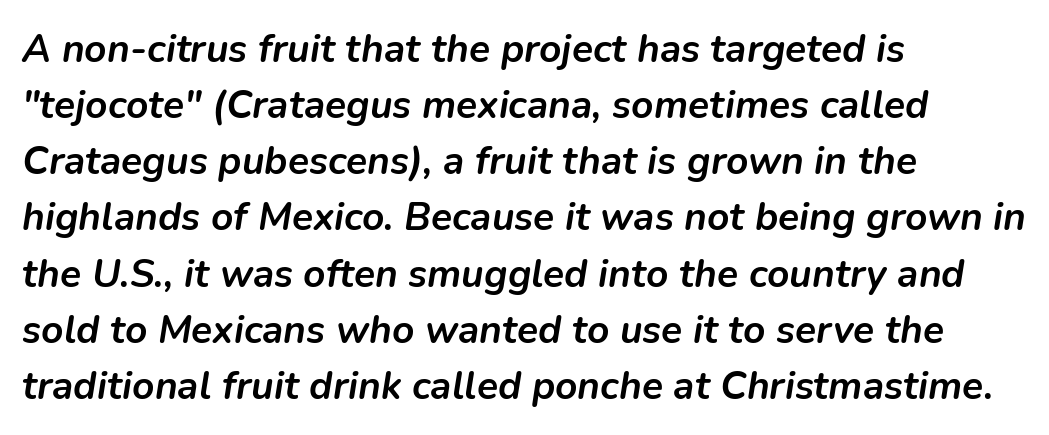
{"italic": "yes", "lean": "right", "slant_degrees": 9, "bold": "yes", "weight": "semibold", "width": "normal", "stroke_contrast": "low", "x_height": "medium", "monospaced": "no", "underline": "no", "align": "left", "line_spacing": "normal", "line_spacing_ratio": 1.44, "letter_spacing": "normal", "letter_spacing_em": 0.0, "glyph_px": 39}
